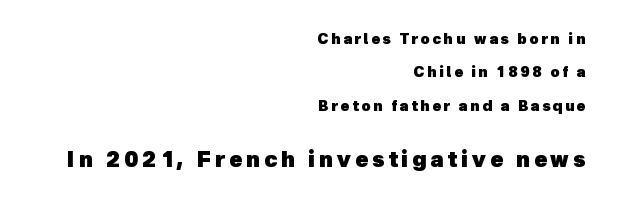
Q: Is the text bold? A: Yes.
Q: Is the text underlined? A: No.
Q: How is the paragraph aligned? A: Right-aligned.
Q: Is the spacing between lines tight, normal or loose? A: Loose.
Q: Which block of text is set in a larger size, the first (top) or the second (bottom)? A: The second (bottom) one.
